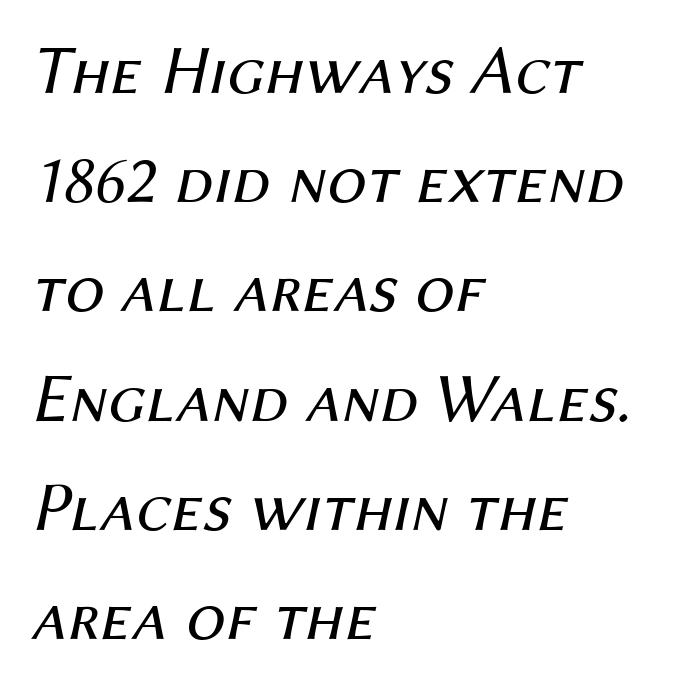
Q: Is the text bold? A: No.
Q: Is the text italic (slanted)? A: Yes, it leans right by about 12 degrees.
Q: Is the text underlined? A: No.
Q: How is the paragraph aligned? A: Left-aligned.
Q: Is the spacing between letters normal or unusually wide? A: Normal.
Q: Is the spacing between lines tight, normal or loose? A: Normal.
Q: Width (condensed, normal, or wide)? A: Normal.
Q: Stroke contrast? A: Medium.
Q: x-height? A: Medium.
Q: Monospaced? A: No.
